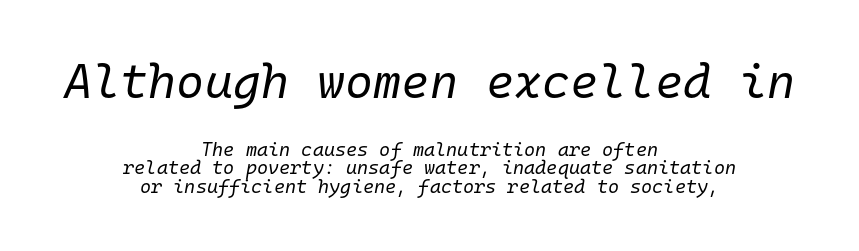
The image shows 48 px regular-weight type, italic (leaning right), monospaced; set centered, tight line spacing (0.97x), normal letter spacing, not underlined; the first (top) block is 2.53x larger; low stroke contrast and a medium x-height.
